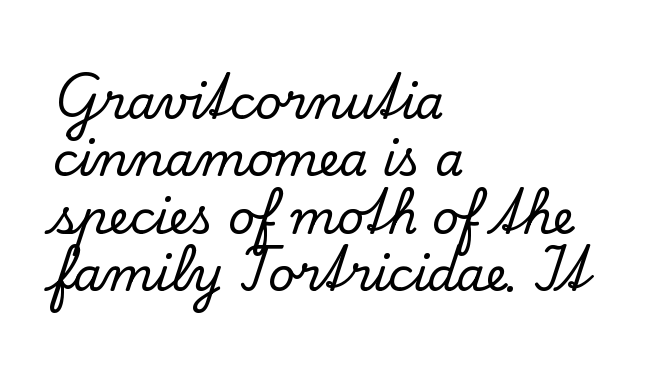
Regular leading. This sample uses plain, unmodified letter spacing. This sample has the flowing, uneven cadence of proportional lettering. Line beginnings align vertically; line endings do not. The passage shown is not underscored anywhere.
